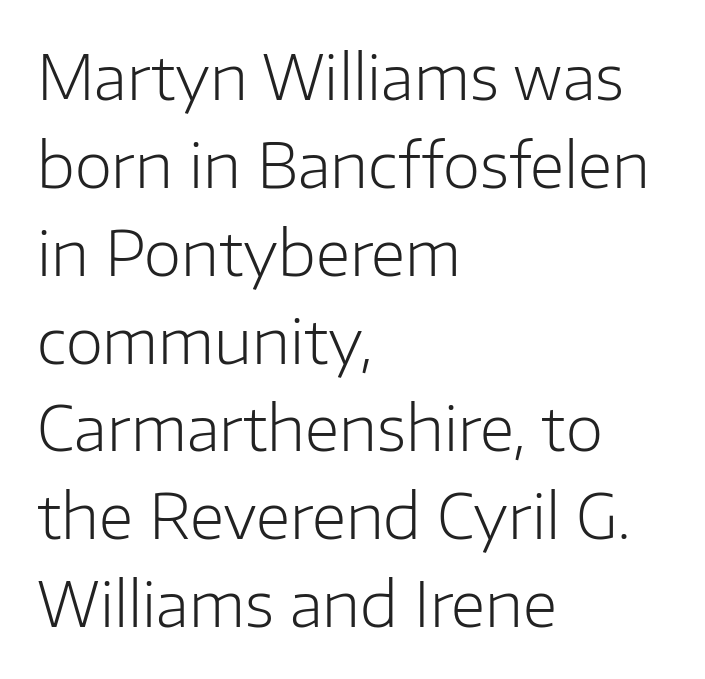
Q: Is the text bold? A: No.
Q: Is the text italic (slanted)? A: No, it is upright.
Q: Is the typeface a serif or a sans-serif typeface? A: Sans-serif.
Q: Is the text underlined? A: No.
Q: How is the paragraph aligned? A: Left-aligned.
Q: Is the spacing between letters normal or unusually wide? A: Normal.
Q: Is the spacing between lines tight, normal or loose? A: Normal.
Q: Width (condensed, normal, or wide)? A: Normal.
Q: Stroke contrast? A: Low.
Q: x-height? A: Medium.
Q: Monospaced? A: No.
